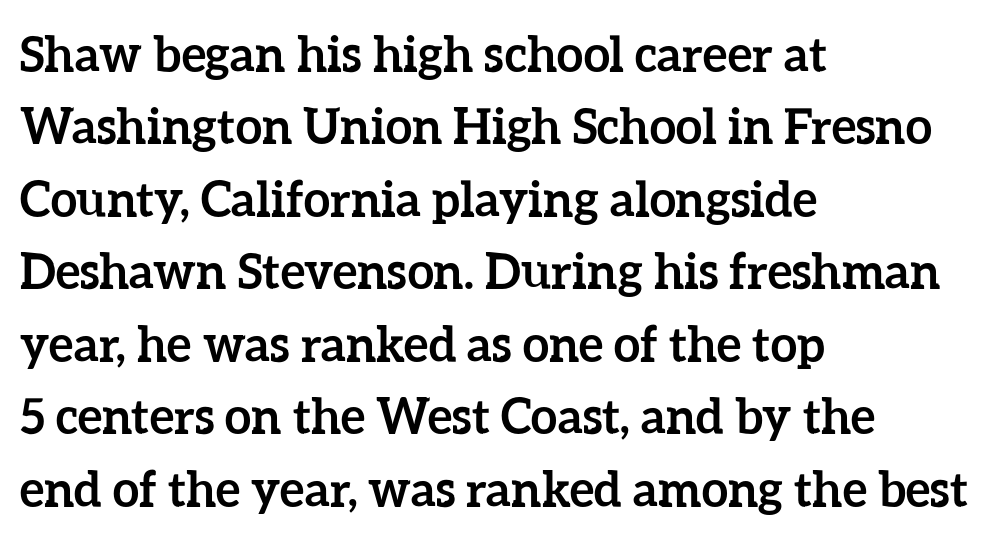
{"italic": "no", "bold": "yes", "weight": "semibold", "width": "normal", "stroke_contrast": "low", "x_height": "medium", "monospaced": "no", "underline": "no", "align": "left", "line_spacing": "normal", "line_spacing_ratio": 1.51, "letter_spacing": "normal", "letter_spacing_em": 0.0, "glyph_px": 48}
